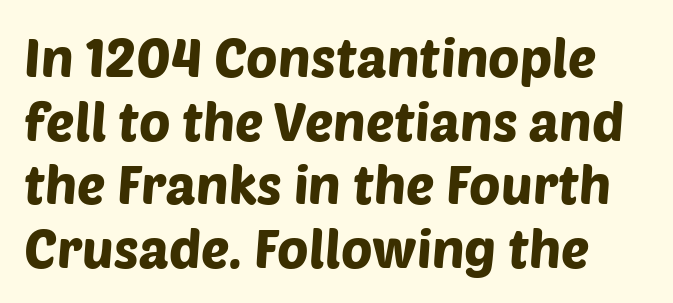
{"serif": "no", "width": "normal", "stroke_contrast": "low", "x_height": "large", "monospaced": "no", "underline": "no", "line_spacing_ratio": 1.2, "letter_spacing": "normal", "letter_spacing_em": 0.0, "glyph_px": 53}
